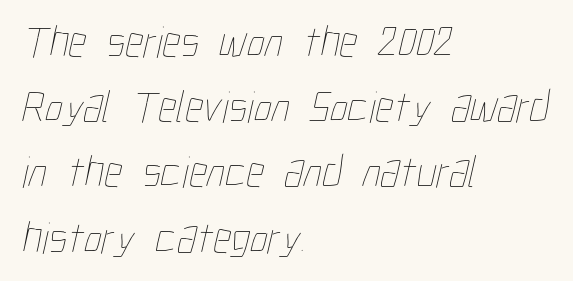
Q: Is the text bold? A: No.
Q: Is the text underlined? A: No.
Q: How is the paragraph aligned? A: Left-aligned.
Q: Is the spacing between letters normal or unusually wide? A: Normal.
Q: Is the spacing between lines tight, normal or loose? A: Normal.
Q: Width (condensed, normal, or wide)? A: Condensed.
Q: Stroke contrast? A: Low.
Q: x-height? A: Medium.
Q: Monospaced? A: No.
